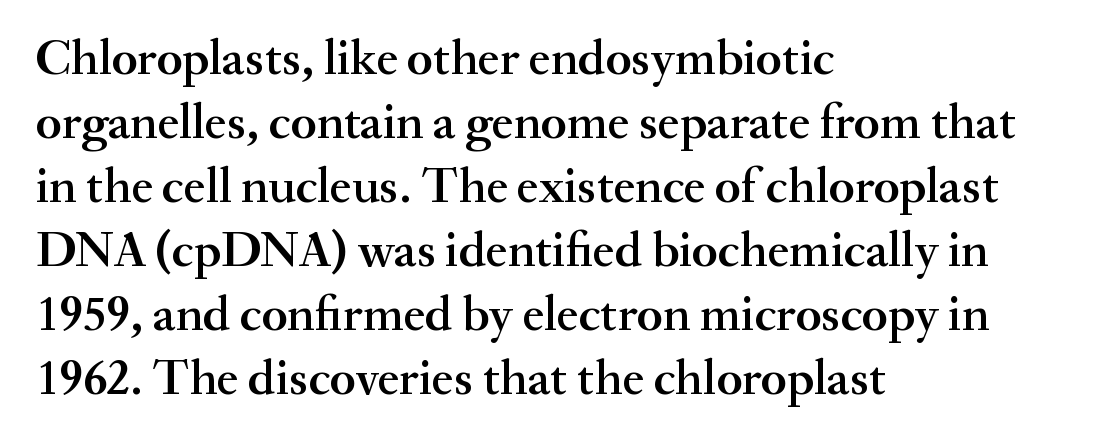
The image shows 50 px semibold serif type, upright; set left-aligned, normal line spacing (1.28x), normal letter spacing, not underlined; medium stroke contrast and a small x-height.
